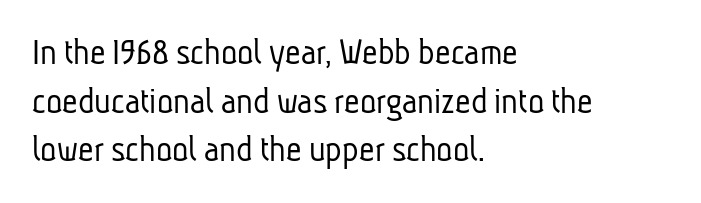
{"serif": "no", "bold": "no", "weight": "light", "width": "condensed", "stroke_contrast": "low", "x_height": "medium", "monospaced": "no", "underline": "no", "align": "left", "line_spacing": "normal", "line_spacing_ratio": 1.28, "letter_spacing": "normal", "letter_spacing_em": 0.0, "glyph_px": 38}
